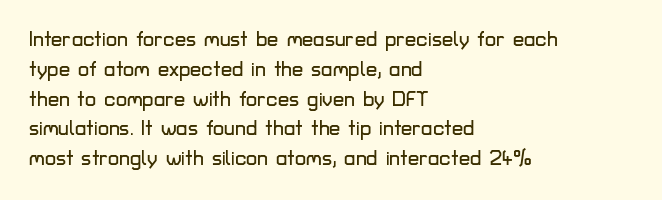
Q: Is the text italic (slanted)? A: No, it is upright.
Q: Is the text underlined? A: No.
Q: How is the paragraph aligned? A: Left-aligned.
Q: Is the spacing between letters normal or unusually wide? A: Normal.
Q: Is the spacing between lines tight, normal or loose? A: Normal.
